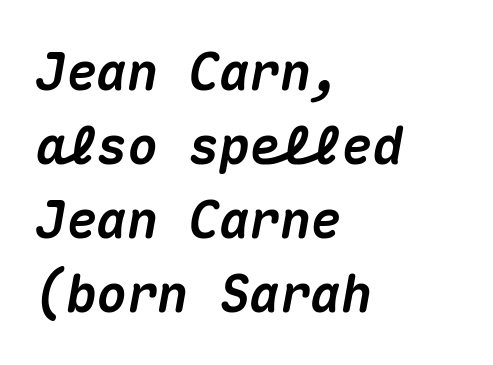
Q: Is the text bold? A: Yes.
Q: Is the text italic (slanted)? A: Yes, it leans right by about 10 degrees.
Q: Is the text underlined? A: No.
Q: How is the paragraph aligned? A: Left-aligned.
Q: Is the spacing between letters normal or unusually wide? A: Normal.
Q: Is the spacing between lines tight, normal or loose? A: Normal.
Q: Width (condensed, normal, or wide)? A: Normal.
Q: Stroke contrast? A: Medium.
Q: x-height? A: Medium.
Q: Monospaced? A: Yes.
